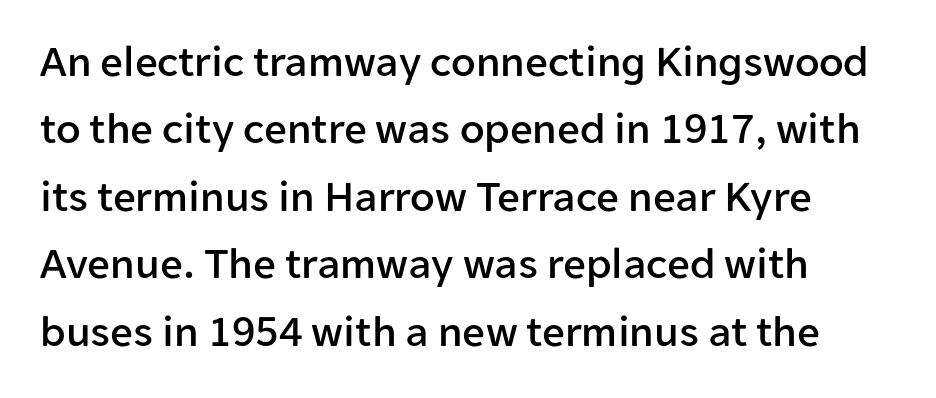
{"serif": "no", "italic": "no", "width": "normal", "stroke_contrast": "low", "x_height": "medium", "monospaced": "no", "underline": "no", "align": "left", "line_spacing": "normal", "line_spacing_ratio": 1.5, "letter_spacing": "normal", "letter_spacing_em": 0.0, "glyph_px": 45}
